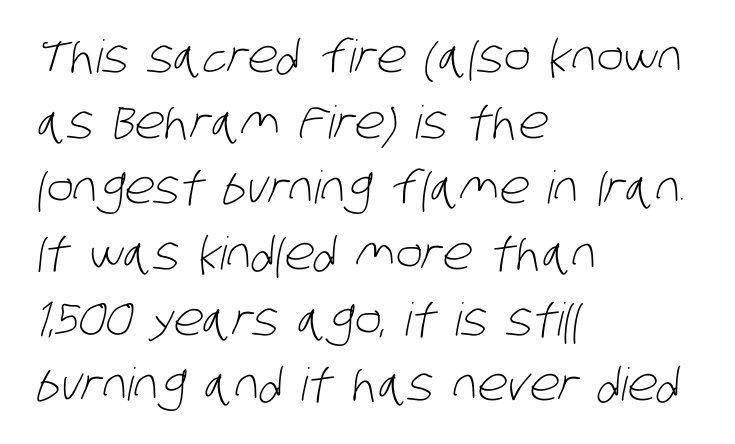
The image shows 45 px light, condensed sans-serif type; set left-aligned, normal line spacing (1.46x), normal letter spacing, not underlined; low stroke contrast and a large x-height.
